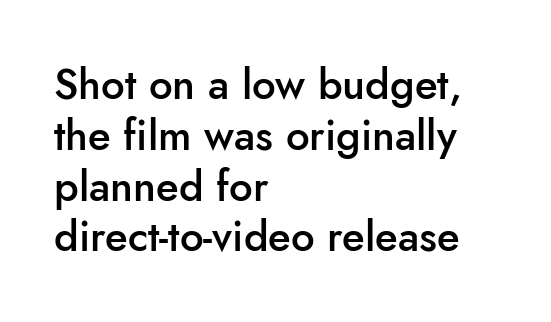
Q: Is the text bold? A: Semi-bold.
Q: Is the text italic (slanted)? A: No, it is upright.
Q: Is the typeface a serif or a sans-serif typeface? A: Sans-serif.
Q: Is the text underlined? A: No.
Q: How is the paragraph aligned? A: Left-aligned.
Q: Is the spacing between letters normal or unusually wide? A: Normal.
Q: Width (condensed, normal, or wide)? A: Normal.
Q: Stroke contrast? A: Low.
Q: x-height? A: Small.
Q: Monospaced? A: No.
